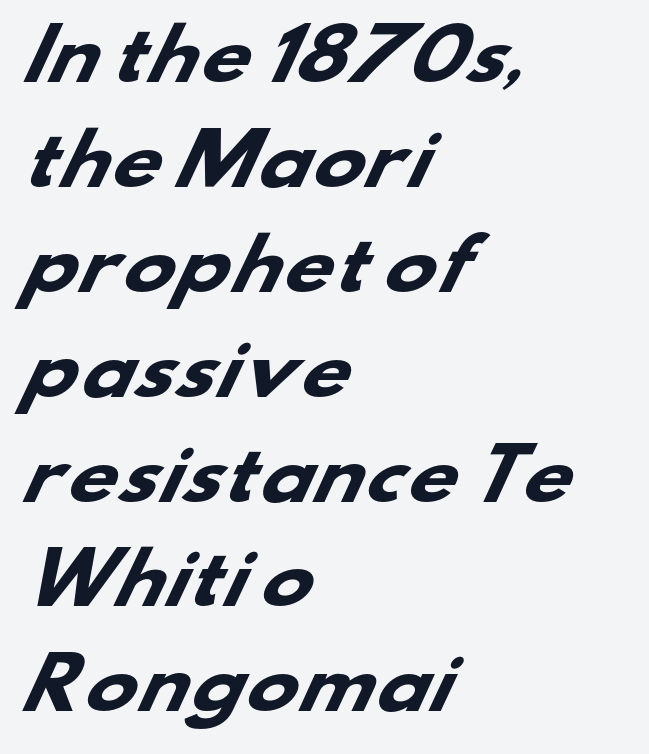
Q: Is the text bold? A: Yes.
Q: Is the typeface a serif or a sans-serif typeface? A: Sans-serif.
Q: Is the text underlined? A: No.
Q: How is the paragraph aligned? A: Left-aligned.
Q: Is the spacing between letters normal or unusually wide? A: Normal.
Q: Is the spacing between lines tight, normal or loose? A: Normal.
Q: Width (condensed, normal, or wide)? A: Wide.
Q: Stroke contrast? A: Low.
Q: x-height? A: Small.
Q: Monospaced? A: No.
